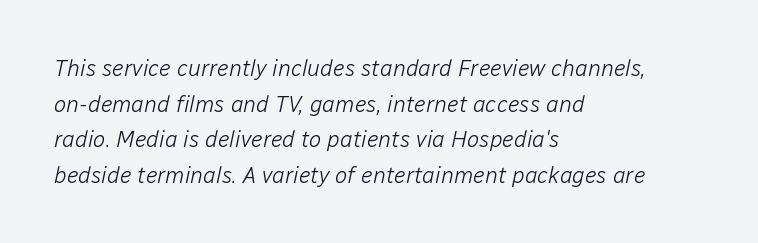
Q: Is the text bold? A: No.
Q: Is the text italic (slanted)? A: Yes, it leans right by about 12 degrees.
Q: Is the text underlined? A: No.
Q: How is the paragraph aligned? A: Left-aligned.
Q: Is the spacing between letters normal or unusually wide? A: Normal.
Q: Is the spacing between lines tight, normal or loose? A: Normal.
